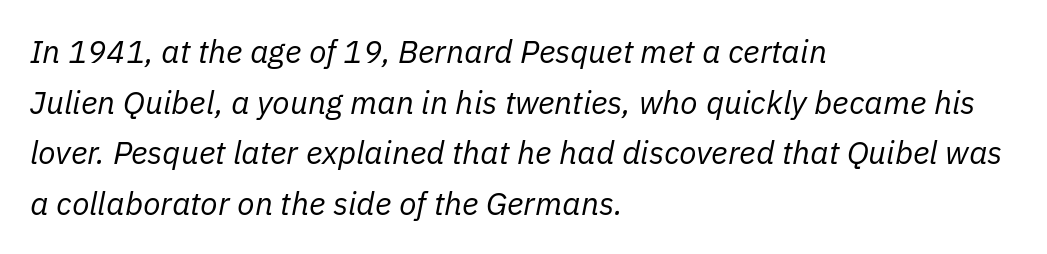
The font is comparable to plain body text, perhaps lighter. You could not count columns in this text — the font is proportionally spaced. The space directly below the letters is spotless. Does the lettering tilt? It does — this is italic. These lines are set flush left with a ragged right edge.
